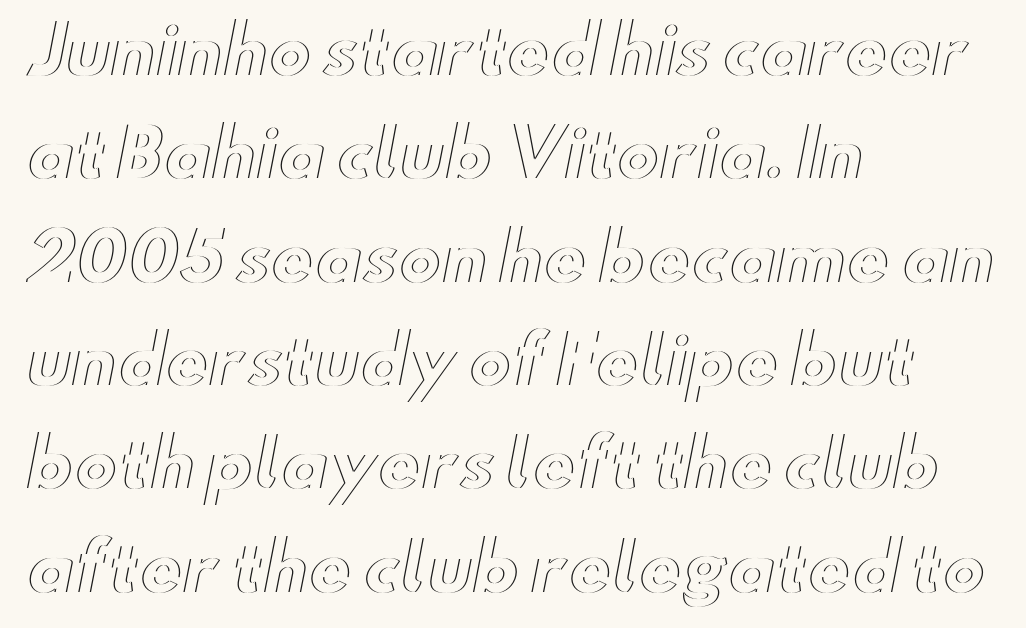
Leading matches the norm, producing a regular column. Check the space under the baseline: it is left empty. The rendering uses natural spacing where letterforms have individual widths. The paragraph has a hard left edge and a soft right edge.
